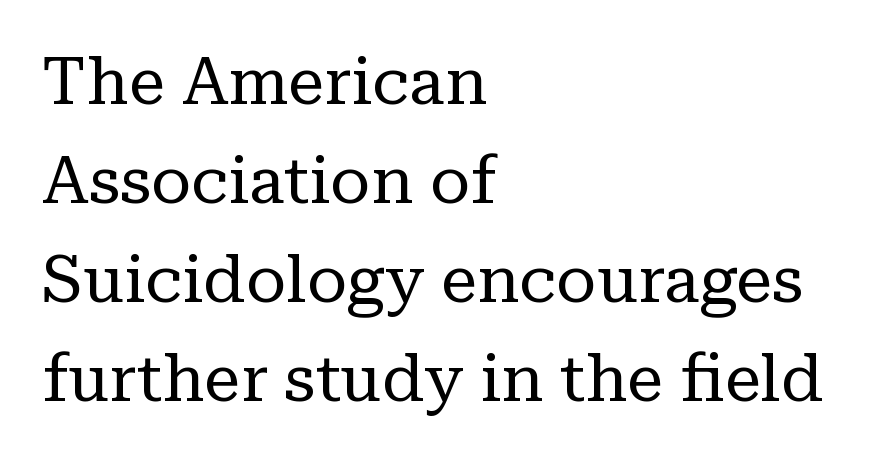
The image shows 66 px regular-weight serif type, upright; set left-aligned, normal line spacing (1.5x), normal letter spacing, not underlined; low stroke contrast and a medium x-height.
